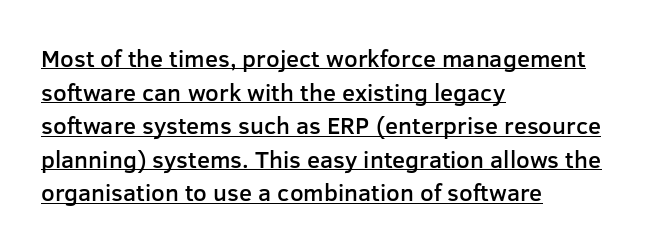
The image shows 24 px text type, upright; set left-aligned, normal line spacing (1.4x), normal letter spacing, underlined.
